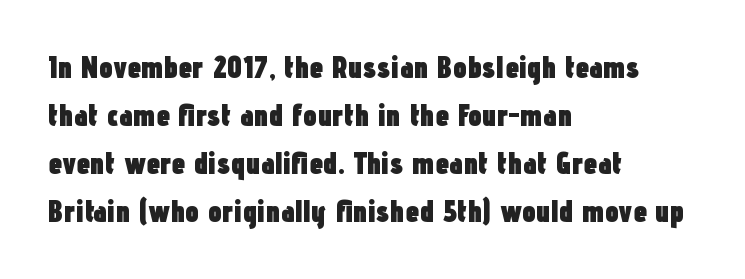
Q: Is the text bold? A: Yes.
Q: Is the text italic (slanted)? A: No, it is upright.
Q: Is the typeface a serif or a sans-serif typeface? A: Sans-serif.
Q: Is the text underlined? A: No.
Q: How is the paragraph aligned? A: Left-aligned.
Q: Is the spacing between letters normal or unusually wide? A: Normal.
Q: Is the spacing between lines tight, normal or loose? A: Normal.
Q: Width (condensed, normal, or wide)? A: Condensed.
Q: Stroke contrast? A: Low.
Q: x-height? A: Medium.
Q: Monospaced? A: No.
